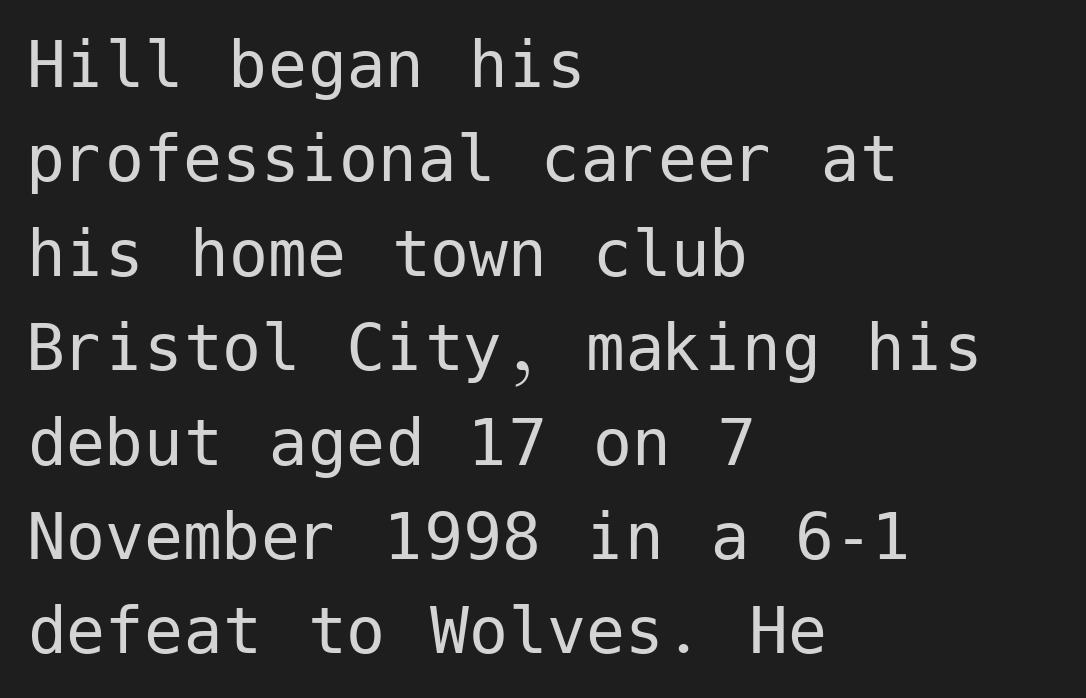
Q: Is the text bold? A: No.
Q: Is the text italic (slanted)? A: No, it is upright.
Q: Is the typeface a serif or a sans-serif typeface? A: Sans-serif.
Q: Is the text underlined? A: No.
Q: How is the paragraph aligned? A: Left-aligned.
Q: Is the spacing between letters normal or unusually wide? A: Normal.
Q: Width (condensed, normal, or wide)? A: Normal.
Q: Stroke contrast? A: Low.
Q: x-height? A: Medium.
